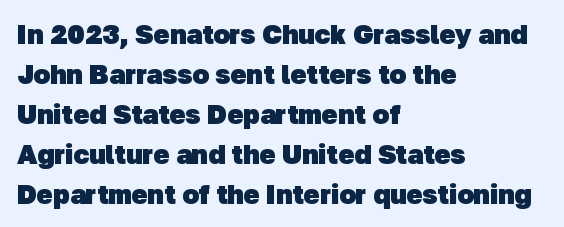
Q: Is the text bold? A: Yes.
Q: Is the text underlined? A: No.
Q: How is the paragraph aligned? A: Left-aligned.
Q: Is the spacing between letters normal or unusually wide? A: Normal.
Q: Is the spacing between lines tight, normal or loose? A: Normal.
